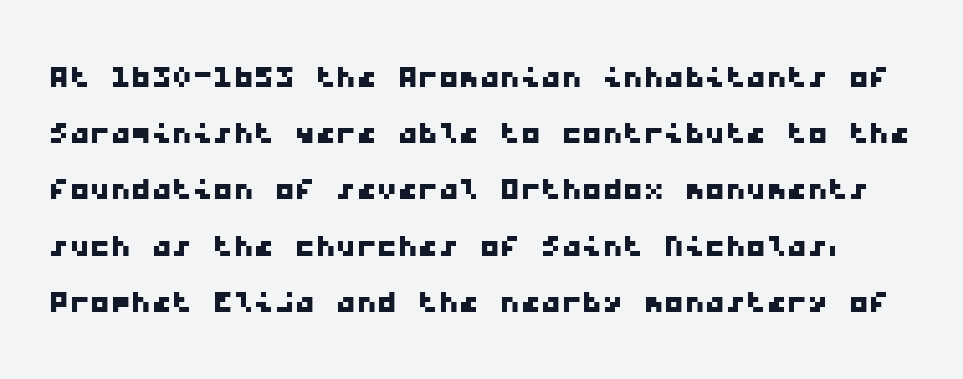
The image shows 41 px wide sans-serif type, monospaced; set normal line spacing (1.37x), normal letter spacing, not underlined; low stroke contrast and a medium x-height.
